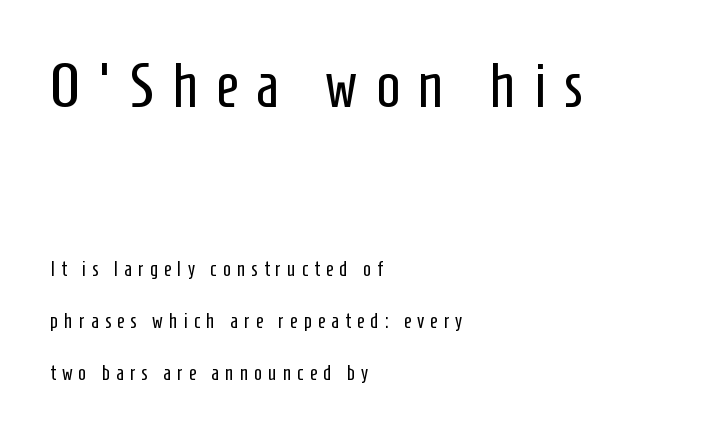
Q: Is the text bold? A: No.
Q: Is the text italic (slanted)? A: No, it is upright.
Q: Is the typeface a serif or a sans-serif typeface? A: Sans-serif.
Q: Is the text underlined? A: No.
Q: How is the paragraph aligned? A: Left-aligned.
Q: Is the spacing between letters normal or unusually wide? A: Unusually wide.
Q: Is the spacing between lines tight, normal or loose? A: Loose.
Q: Which block of text is set in a larger size, the first (top) or the second (bottom)? A: The first (top) one.
Q: Width (condensed, normal, or wide)? A: Condensed.
Q: Stroke contrast? A: Low.
Q: x-height? A: Medium.
Q: Monospaced? A: No.
